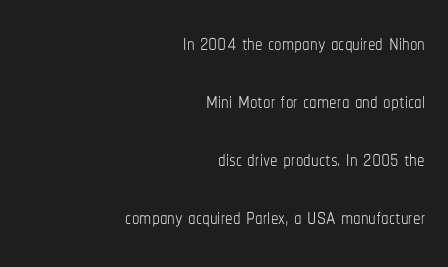
Words float on clear page, feet unadorned. Italic: no, the glyphs are upright roman. Quick note: interline space is abundant. Reading down the block, your eye finds every line finishing at a fixed right position.
